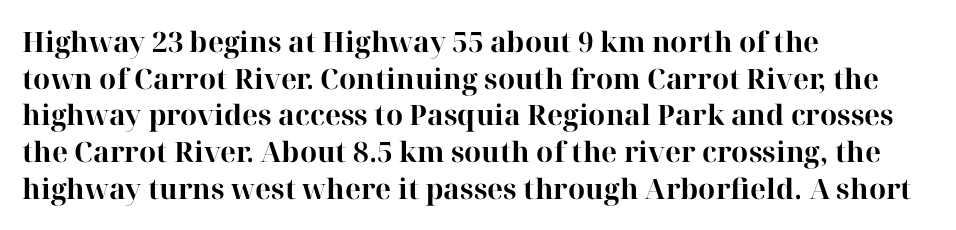
Q: Is the text bold? A: Yes.
Q: Is the text italic (slanted)? A: No, it is upright.
Q: Is the typeface a serif or a sans-serif typeface? A: Serif.
Q: Is the text underlined? A: No.
Q: How is the paragraph aligned? A: Left-aligned.
Q: Is the spacing between letters normal or unusually wide? A: Normal.
Q: Is the spacing between lines tight, normal or loose? A: Normal.
Q: Width (condensed, normal, or wide)? A: Normal.
Q: Stroke contrast? A: High.
Q: x-height? A: Medium.
Q: Monospaced? A: No.
